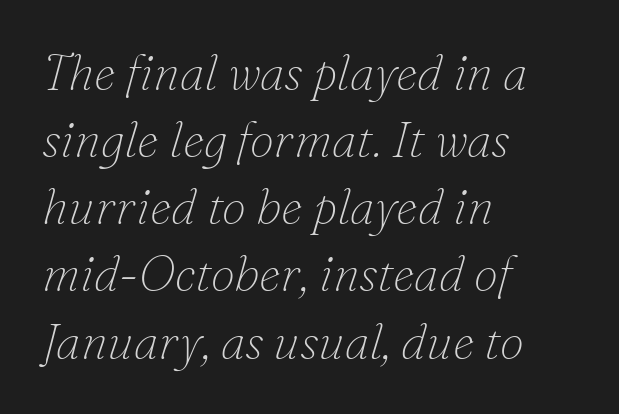
{"serif": "yes", "italic": "yes", "lean": "right", "slant_degrees": 16, "bold": "no", "weight": "thin", "width": "normal", "stroke_contrast": "low", "x_height": "small", "monospaced": "no", "underline": "no", "align": "left", "line_spacing": "normal", "line_spacing_ratio": 1.37, "letter_spacing": "normal", "letter_spacing_em": 0.0, "glyph_px": 49}
